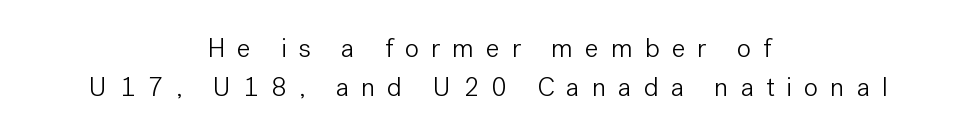
The image shows 27 px text type, upright; set centered, normal line spacing (1.43x), unusually wide letter spacing (+0.44 em), not underlined.
